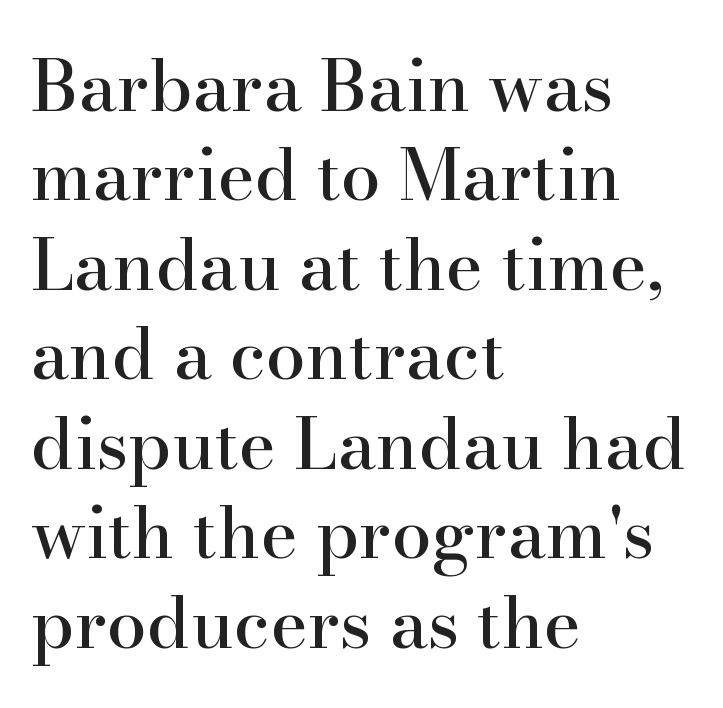
{"serif": "yes", "italic": "no", "width": "normal", "stroke_contrast": "high", "x_height": "small", "monospaced": "no", "underline": "no", "align": "left", "line_spacing": "normal", "line_spacing_ratio": 1.26, "letter_spacing": "normal", "letter_spacing_em": 0.0, "glyph_px": 71}
